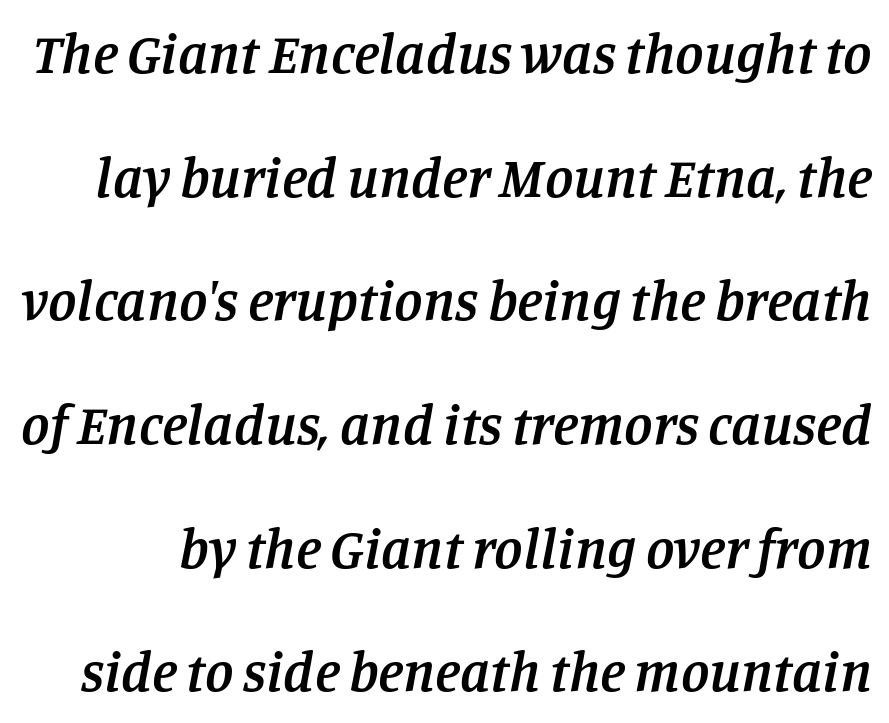
The gaps between neighbouring characters are ordinary and unremarkable. Style check: oblique. This is the in-between weight designers call semibold or demi. Varying glyph widths throughout — classic text-font behaviour.
